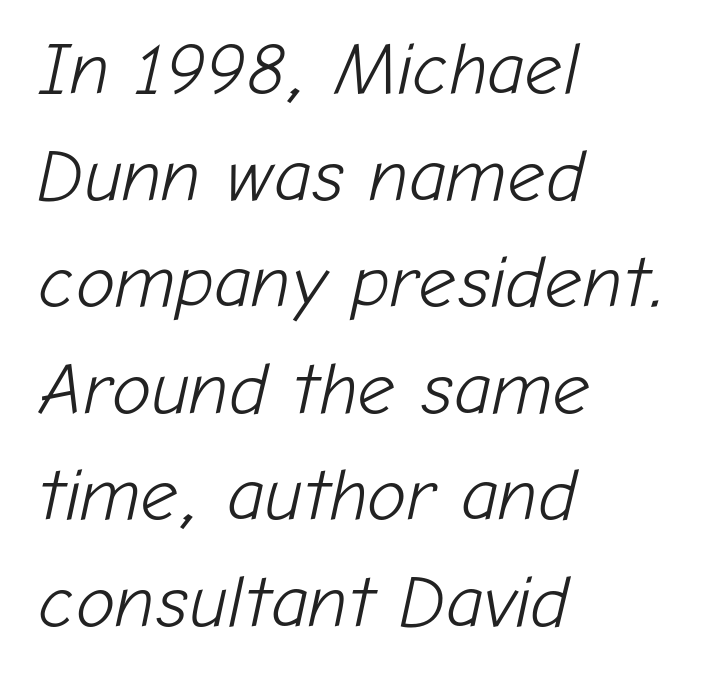
You could call the tracking neutral — neither tight nor loose. In CSS terms this would be text-align: left. An italicized treatment has been applied to the whole sample. Spacing verdict: proportional, widths tailored to each character. Vertical spacing — default.
